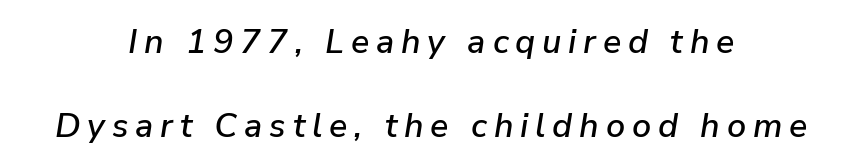
Q: Is the text italic (slanted)? A: Yes, it leans right by about 9 degrees.
Q: Is the text underlined? A: No.
Q: How is the paragraph aligned? A: Centered.
Q: Is the spacing between letters normal or unusually wide? A: Unusually wide.
Q: Is the spacing between lines tight, normal or loose? A: Loose.
Q: Width (condensed, normal, or wide)? A: Normal.
Q: Stroke contrast? A: Low.
Q: x-height? A: Medium.
Q: Monospaced? A: No.
